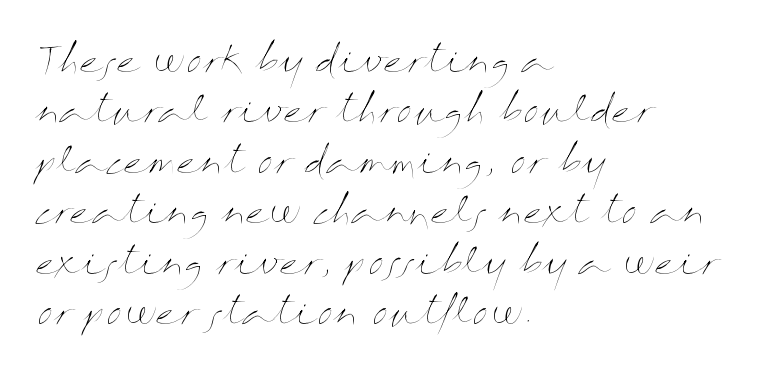
The image shows 35 px thin, wide type; set left-aligned, normal line spacing (1.44x), normal letter spacing, not underlined; medium stroke contrast and a medium x-height.
